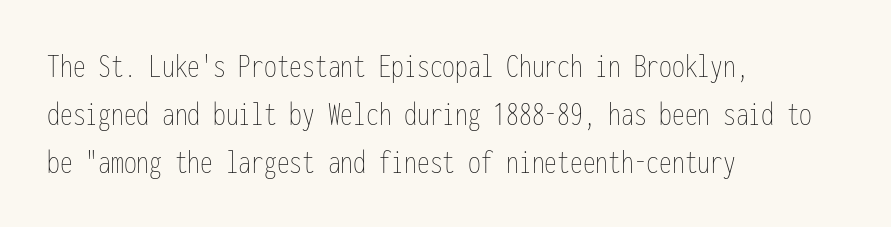
Each letter, wide or thin by design, is forced into the same width here. The tracking reads as untouched default to a designer's eye. Lines of text with bare space underneath. The lines in this sample share a left origin and differ only in where they stop.
